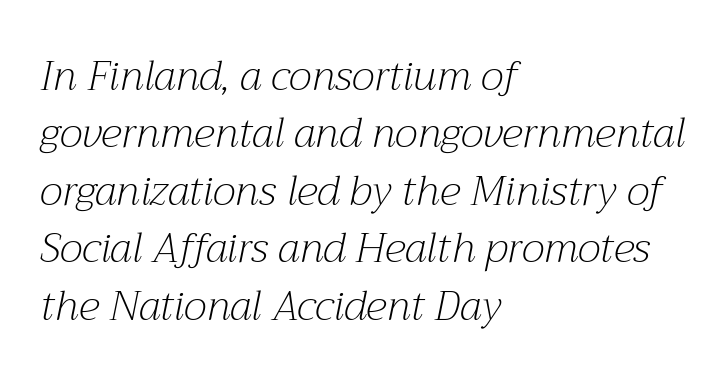
The image shows 41 px light serif type, italic (leaning right); set left-aligned, normal line spacing (1.4x), normal letter spacing, not underlined; medium stroke contrast and a medium x-height.
